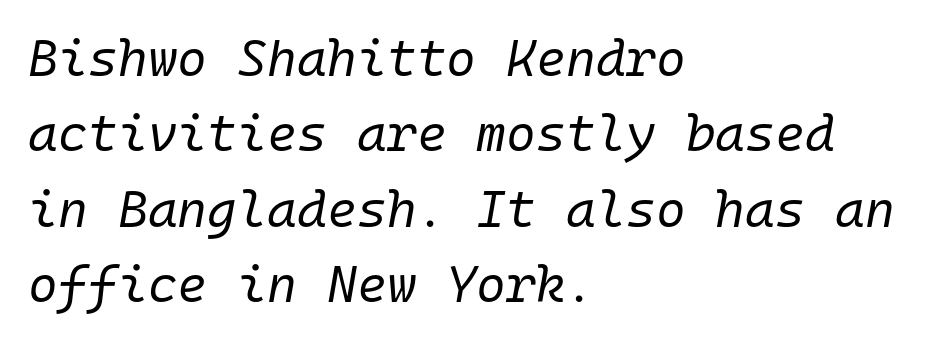
Tracking value appears to be zero — textbook default spacing. The face used here has a pronounced slope to its letters. Casual observation: everything's shoved over to the left. The letters march in equal steps, a hallmark of fixed-pitch type.
